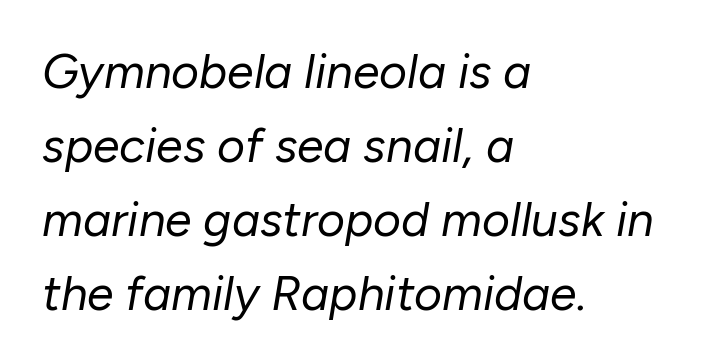
The image shows 48 px regular-weight type, italic (leaning right); set left-aligned, normal line spacing (1.54x), normal letter spacing, not underlined; low stroke contrast and a medium x-height.
